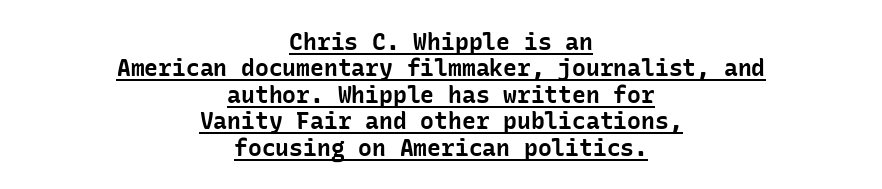
Q: Is the text bold? A: Yes.
Q: Is the text italic (slanted)? A: No, it is upright.
Q: Is the text underlined? A: Yes.
Q: How is the paragraph aligned? A: Centered.
Q: Is the spacing between letters normal or unusually wide? A: Normal.
Q: Is the spacing between lines tight, normal or loose? A: Tight.
